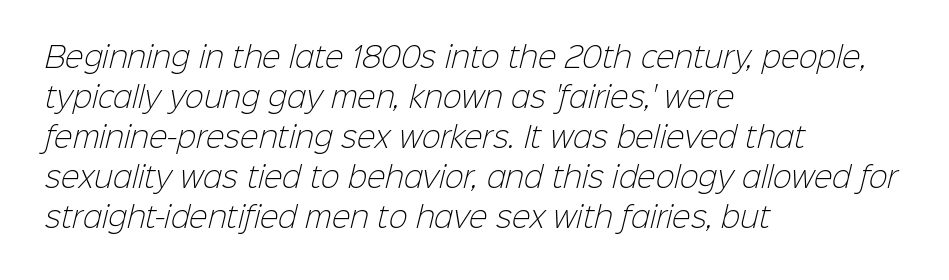
{"serif": "no", "bold": "no", "weight": "light", "width": "normal", "stroke_contrast": "low", "x_height": "medium", "monospaced": "no", "underline": "no", "align": "left", "line_spacing": "normal", "line_spacing_ratio": 1.43, "letter_spacing": "normal", "letter_spacing_em": 0.0, "glyph_px": 28}
